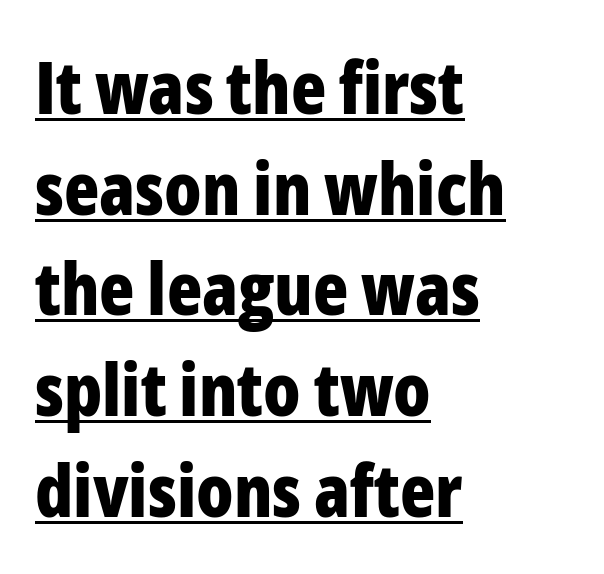
The image shows 73 px bold, condensed sans-serif type, upright; set left-aligned, normal line spacing (1.38x), normal letter spacing, underlined; low stroke contrast and a medium x-height.
